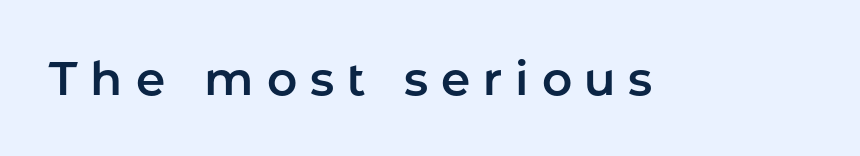
Nope, not italic — everything's standing straight. Any mark beneath the type? The region is blank. Check where the strokes stop: nothing finishes them off — pure sans. These lines are rendered in a variable-pitch font. The horizontal fit of the characters is loose and conspicuously gappy.
